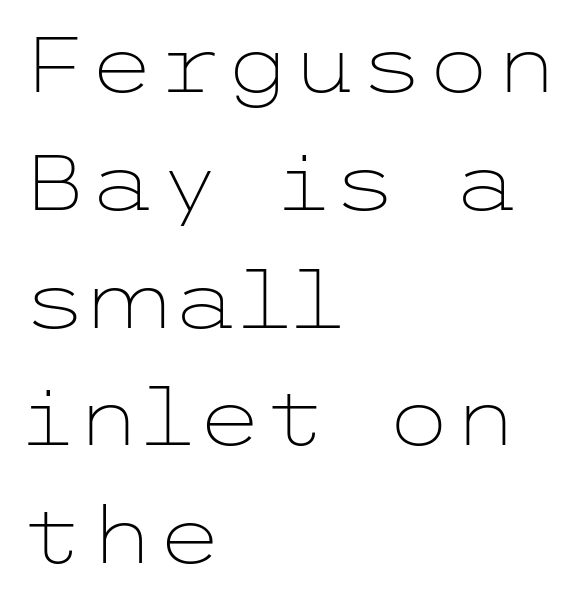
Weight: in the light-to-regular range. Just letters on the line, the space beneath them empty. Nope, no serifs anywhere on these letters. Posture: upright roman.
